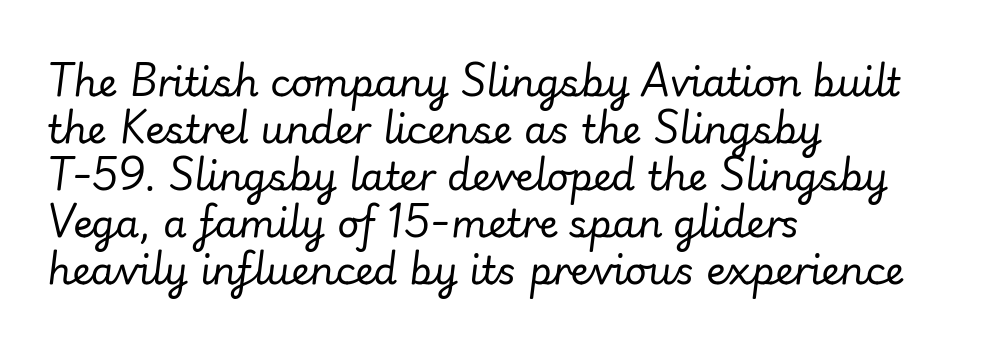
Q: Is the text bold? A: No.
Q: Is the text italic (slanted)? A: Yes, it leans right by about 7 degrees.
Q: Is the text underlined? A: No.
Q: How is the paragraph aligned? A: Left-aligned.
Q: Is the spacing between letters normal or unusually wide? A: Normal.
Q: Width (condensed, normal, or wide)? A: Normal.
Q: Stroke contrast? A: Low.
Q: x-height? A: Small.
Q: Monospaced? A: No.
